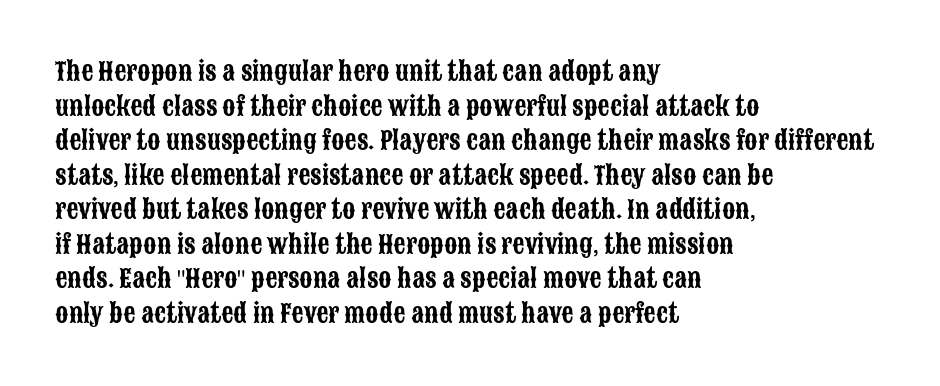
The compositor pushed each line to the left boundary. Compared with typical paragraphs, the rows here are spaced about the same. Here the glyphs are tracked normally, forming tight word shapes. Check the space under the baseline: it is left empty. You can tell it's not italic because the verticals are truly vertical.
